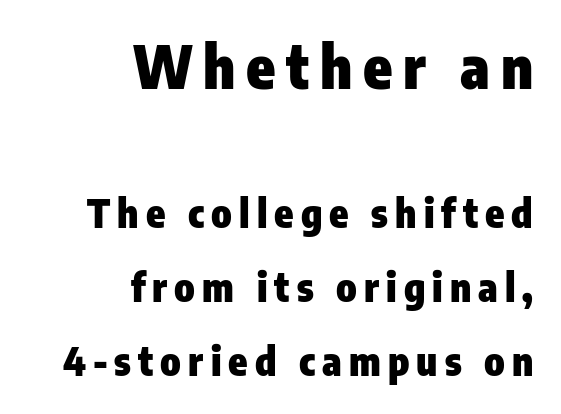
The image shows 59 px heavy, condensed sans-serif type, upright; set right-aligned, loose line spacing (1.9x), not underlined; the first (top) block is 1.51x larger; low stroke contrast and a medium x-height.
